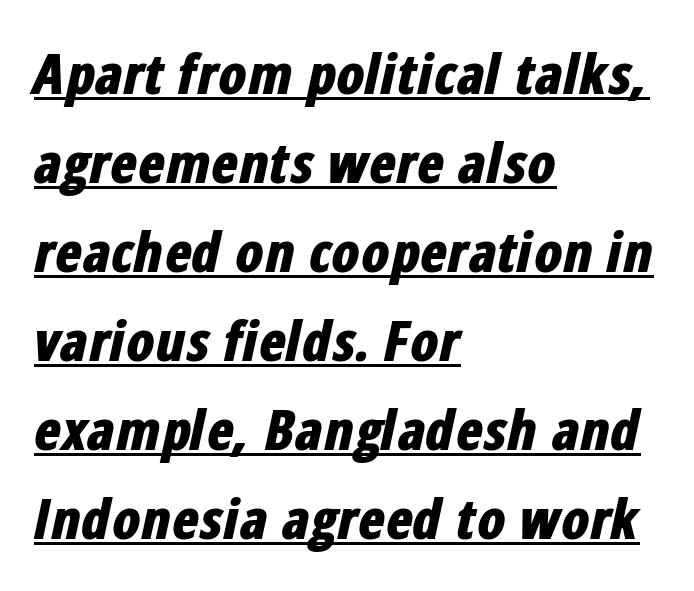
Casual observation: everything's shoved over to the left. Compared with undecorated copy, this sample adds a rule below the words. The letters sit at their default tracking, neither squeezed nor spread. Each new line begins a customary step beneath the previous one.
